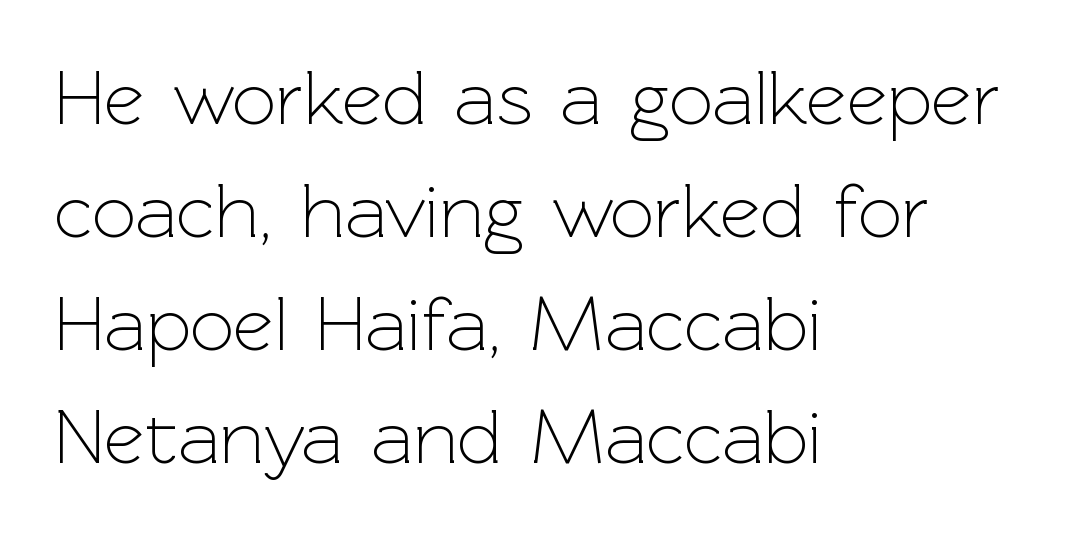
Q: Is the text bold? A: No.
Q: Is the text italic (slanted)? A: No, it is upright.
Q: Is the typeface a serif or a sans-serif typeface? A: Sans-serif.
Q: Is the text underlined? A: No.
Q: How is the paragraph aligned? A: Left-aligned.
Q: Is the spacing between letters normal or unusually wide? A: Normal.
Q: Is the spacing between lines tight, normal or loose? A: Normal.
Q: Width (condensed, normal, or wide)? A: Normal.
Q: x-height? A: Medium.
Q: Monospaced? A: No.
